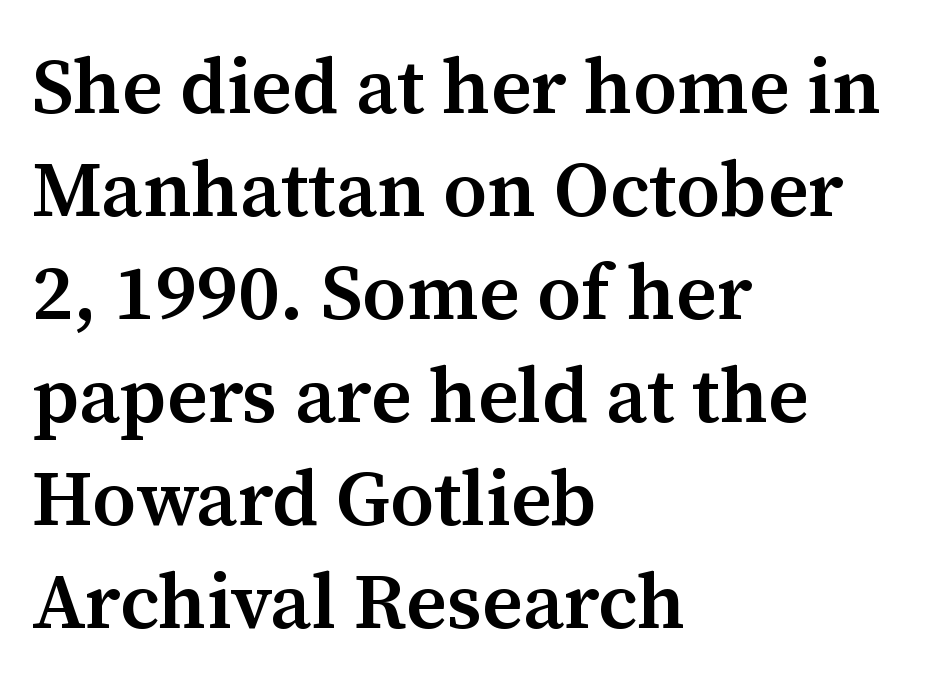
The strokes are fattened partway — semibold, not bold. Note: serifs present on the glyphs. Is the block centered? No — it sits flush against the left margin. The block of text has a typical density, with ordinary space between rows.
